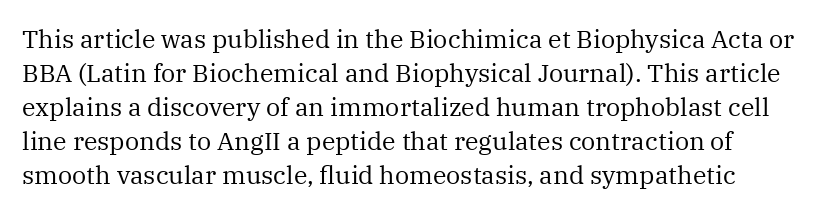
{"italic": "no", "bold": "no", "underline": "no", "line_spacing": "normal", "line_spacing_ratio": 1.36, "letter_spacing": "normal", "letter_spacing_em": 0.0, "glyph_px": 25}
